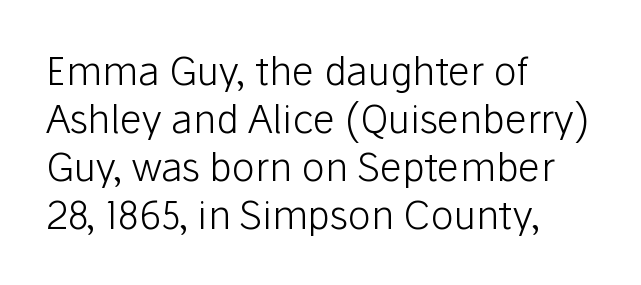
No italicization has been applied; the sample stays upright. Spacing verdict: proportional, widths tailored to each character. The type is set solid horizontally, with unmodified tracking. The passage shown is typeset with a sans-serif family. Compared with a centered layout, this one pins lines to the left instead. Quick note: underline off.
